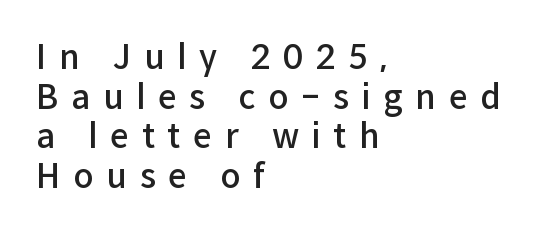
Characters remain perfectly vertical along every line. Someone cranked the tracking dial way up on this one. Nothing sits at the stroke ends, so this counts as sans-serif. This is the in-between weight designers call semibold or demi.
